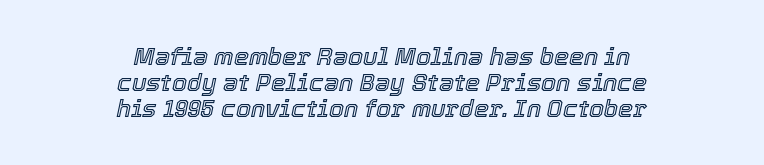
The paragraph shown floats in the horizontal middle. Horizontal bands of white between lines are thin slivers. No extra tracking has been applied to these lines. When letters slant like this, we call the style italic. Any mark beneath the type? The region is blank.
